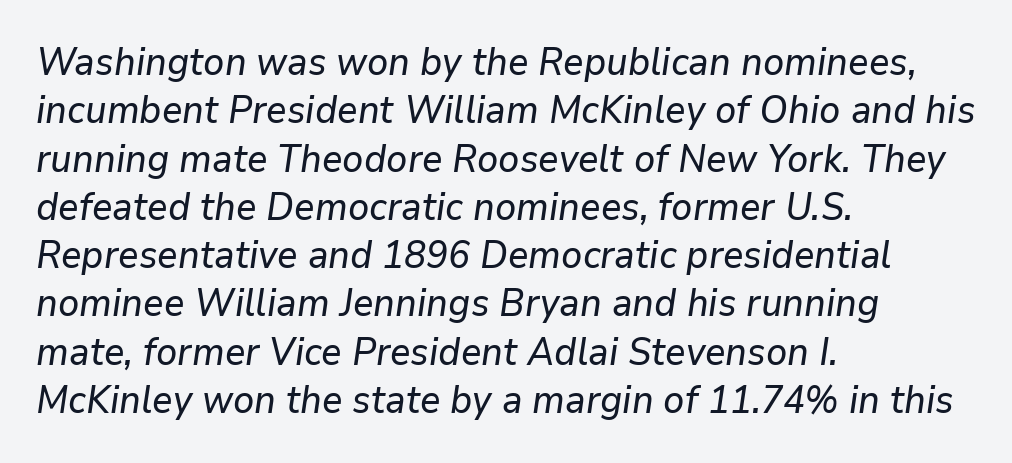
Q: Is the text italic (slanted)? A: Yes, it leans right by about 9 degrees.
Q: Is the text underlined? A: No.
Q: How is the paragraph aligned? A: Left-aligned.
Q: Is the spacing between letters normal or unusually wide? A: Normal.
Q: Is the spacing between lines tight, normal or loose? A: Normal.
Q: Width (condensed, normal, or wide)? A: Normal.
Q: Stroke contrast? A: Low.
Q: x-height? A: Medium.
Q: Monospaced? A: No.
